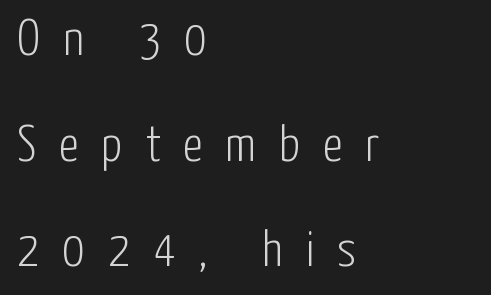
{"serif": "no", "italic": "no", "bold": "no", "weight": "light", "width": "condensed", "stroke_contrast": "low", "x_height": "medium", "monospaced": "no", "underline": "no", "align": "left", "line_spacing": "loose", "line_spacing_ratio": 2.07, "letter_spacing": "wide", "letter_spacing_em": 0.45, "glyph_px": 51}
